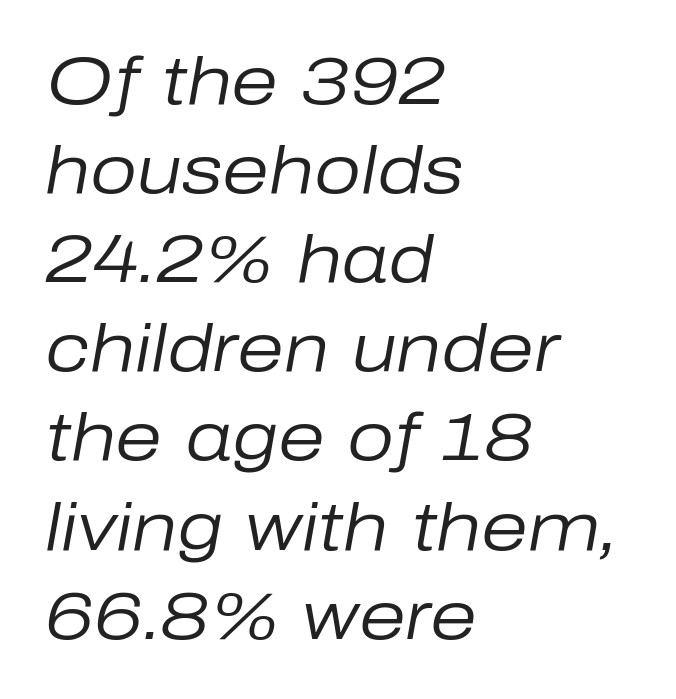
{"italic": "yes", "lean": "right", "slant_degrees": 10, "bold": "no", "weight": "regular", "width": "normal", "stroke_contrast": "low", "x_height": "medium", "monospaced": "no", "underline": "no", "align": "left", "line_spacing": "normal", "line_spacing_ratio": 1.33, "letter_spacing": "normal", "letter_spacing_em": 0.0, "glyph_px": 67}
